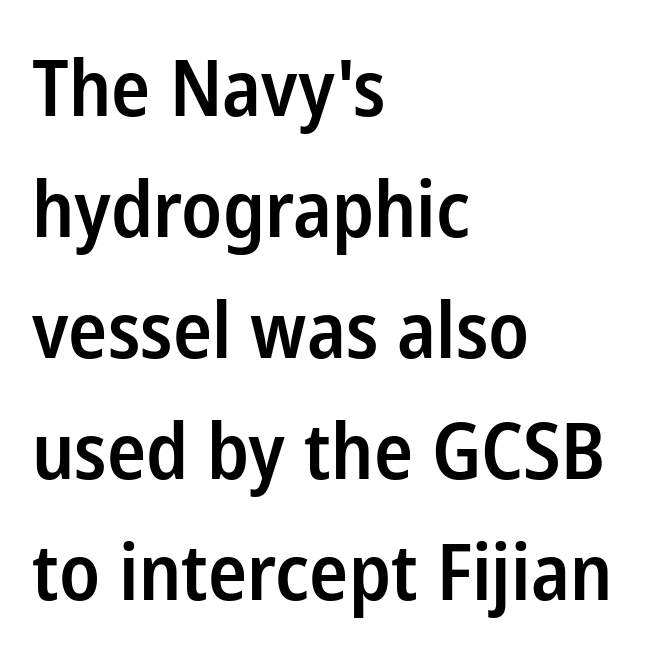
The image shows 78 px semibold, condensed sans-serif type, upright; set left-aligned, normal line spacing (1.55x), normal letter spacing, not underlined; low stroke contrast and a medium x-height.
